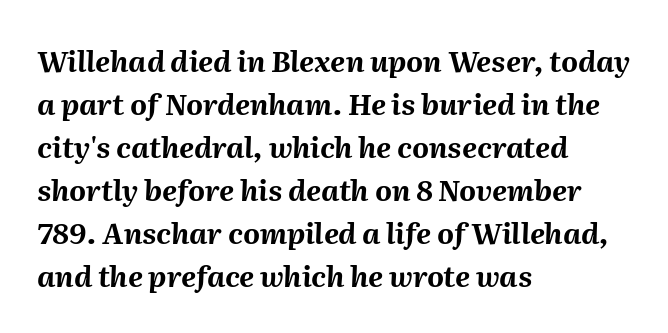
The image shows 29 px bold type, italic (leaning right); set left-aligned, normal line spacing (1.48x), normal letter spacing, not underlined; medium stroke contrast and a medium x-height.
